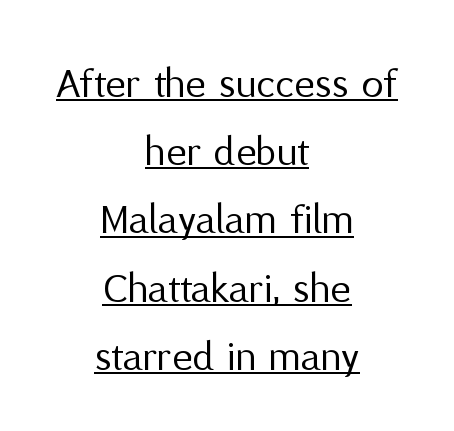
{"serif": "no", "italic": "no", "bold": "no", "weight": "regular", "width": "normal", "stroke_contrast": "medium", "x_height": "medium", "monospaced": "no", "underline": "yes", "align": "center", "line_spacing": "normal", "line_spacing_ratio": 1.55, "letter_spacing": "normal", "letter_spacing_em": 0.0, "glyph_px": 44}
